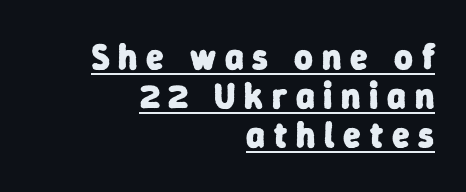
{"serif": "no", "bold": "yes", "weight": "heavy", "width": "normal", "stroke_contrast": "low", "x_height": "medium", "monospaced": "no", "underline": "yes", "align": "right", "line_spacing": "tight", "line_spacing_ratio": 1.09, "letter_spacing": "wide", "letter_spacing_em": 0.24, "glyph_px": 36}
